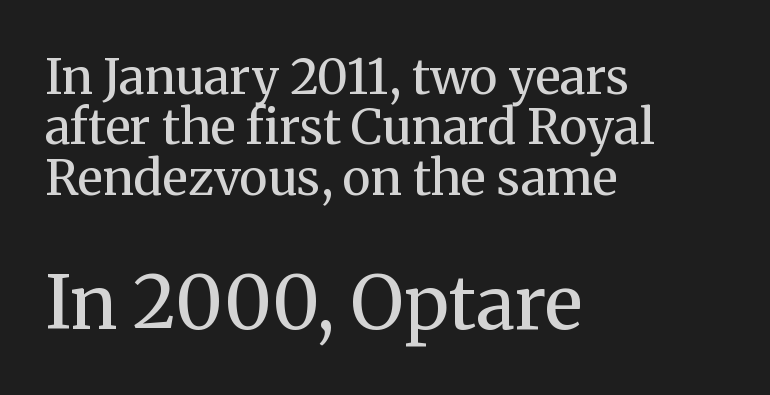
{"serif": "yes", "italic": "no", "bold": "no", "weight": "regular", "width": "normal", "stroke_contrast": "medium", "x_height": "medium", "monospaced": "no", "underline": "no", "align": "left", "line_spacing": "tight", "line_spacing_ratio": 1.03, "letter_spacing": "normal", "letter_spacing_em": 0.0, "larger_block": "second", "size_ratio": 1.51, "glyph_px": 74}
